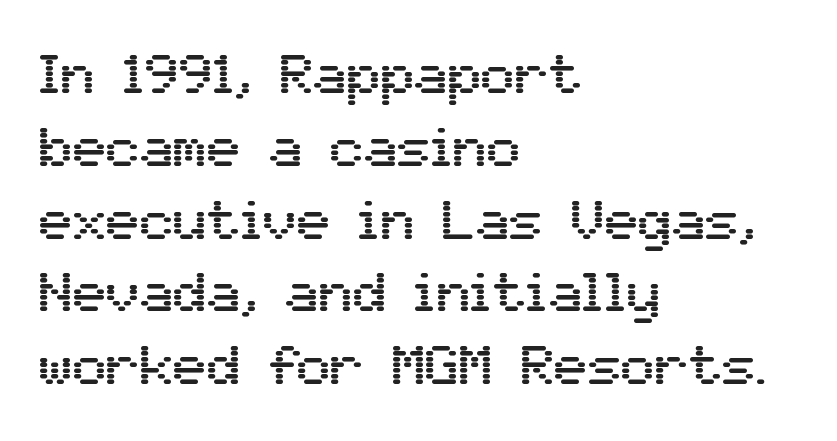
Honestly, there is no underline to notice here at all. These lines are set flush left with a ragged right edge. Whoever set this chose a conventional vertical rhythm. No extra tracking has been applied to these lines. Look at the bottom of the vertical strokes: they stop flat, with no serifs. Do the characters align in a grid? No, the font is proportional.
